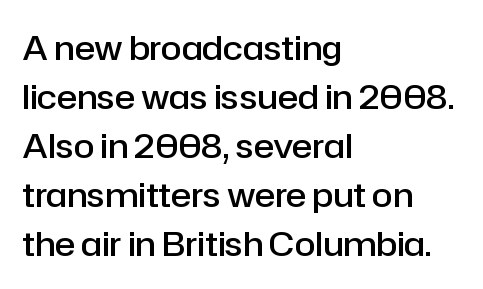
The image shows 34 px semibold sans-serif type, upright; set left-aligned, normal line spacing (1.44x), normal letter spacing, not underlined; low stroke contrast and a medium x-height.
